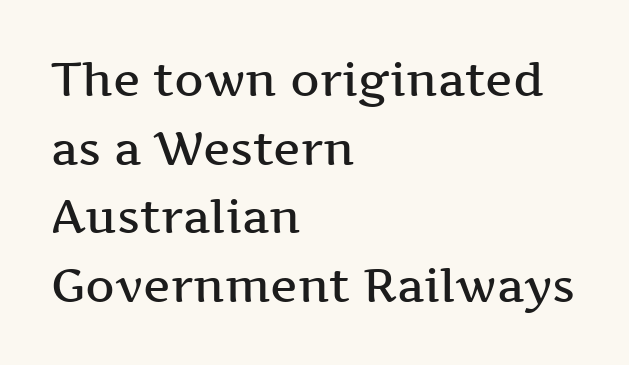
{"serif": "yes", "italic": "no", "bold": "semi", "weight": "semibold", "width": "wide", "stroke_contrast": "medium", "x_height": "medium", "monospaced": "no", "underline": "no", "align": "left", "line_spacing": "normal", "line_spacing_ratio": 1.49, "letter_spacing": "normal", "letter_spacing_em": 0.0, "glyph_px": 46}
